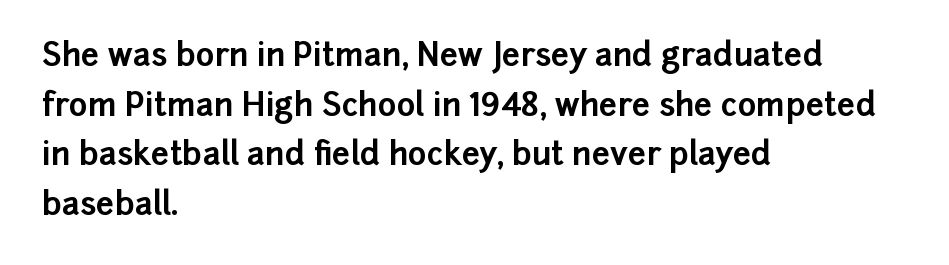
The image shows 32 px bold sans-serif type, upright; set left-aligned, normal line spacing (1.55x), normal letter spacing, not underlined; low stroke contrast and a medium x-height.
